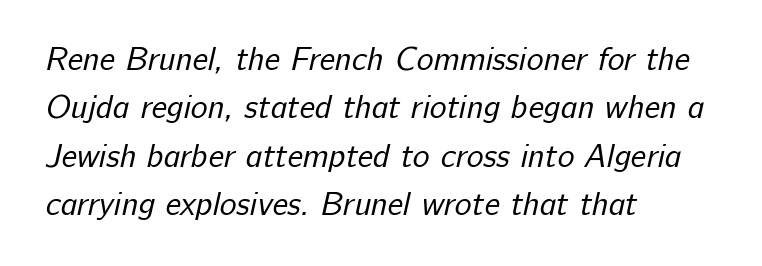
{"serif": "no", "bold": "no", "weight": "regular", "width": "normal", "stroke_contrast": "low", "x_height": "medium", "monospaced": "no", "underline": "no", "align": "left", "line_spacing": "normal", "line_spacing_ratio": 1.51, "letter_spacing": "normal", "letter_spacing_em": 0.0, "glyph_px": 32}
